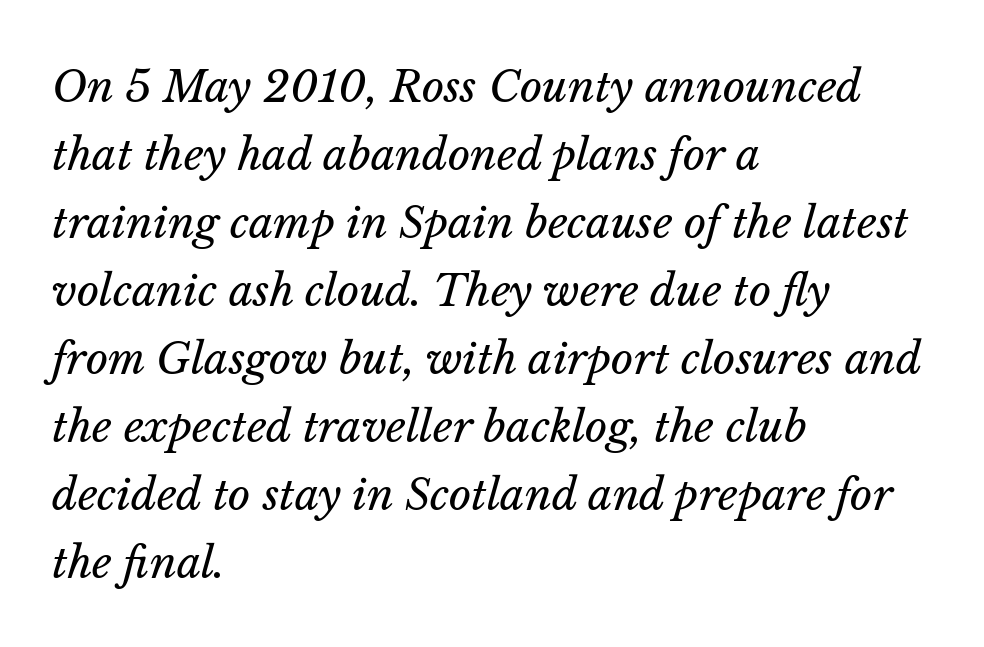
Q: Is the text bold? A: No.
Q: Is the text italic (slanted)? A: Yes, it leans right by about 14 degrees.
Q: Is the text underlined? A: No.
Q: How is the paragraph aligned? A: Left-aligned.
Q: Is the spacing between letters normal or unusually wide? A: Normal.
Q: Is the spacing between lines tight, normal or loose? A: Normal.
Q: Width (condensed, normal, or wide)? A: Normal.
Q: Stroke contrast? A: Low.
Q: x-height? A: Medium.
Q: Monospaced? A: No.
